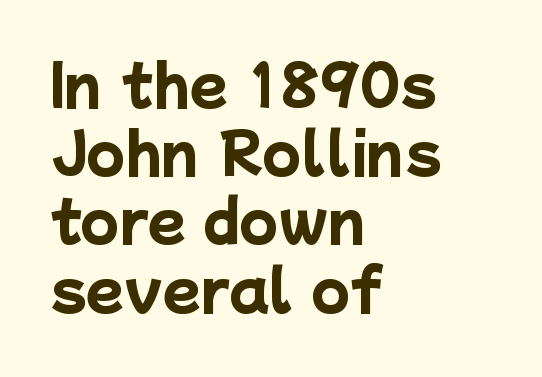
The image shows 55 px heavy sans-serif type; set left-aligned, line spacing 1.24x, normal letter spacing, not underlined; low stroke contrast and a medium x-height.
